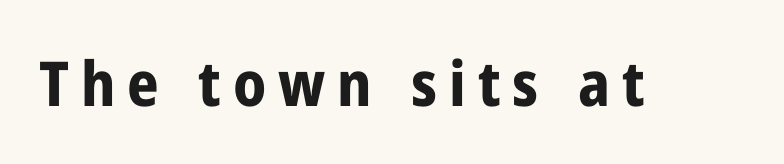
Note the varied advance widths — an 'i' is clearly narrower than an 'm'. The typography opts for an upright posture over an oblique one. Type style note: lacks serifs. In terms of weight, the rendering is a true, heavy bold. Has an underline been added? It has not.
